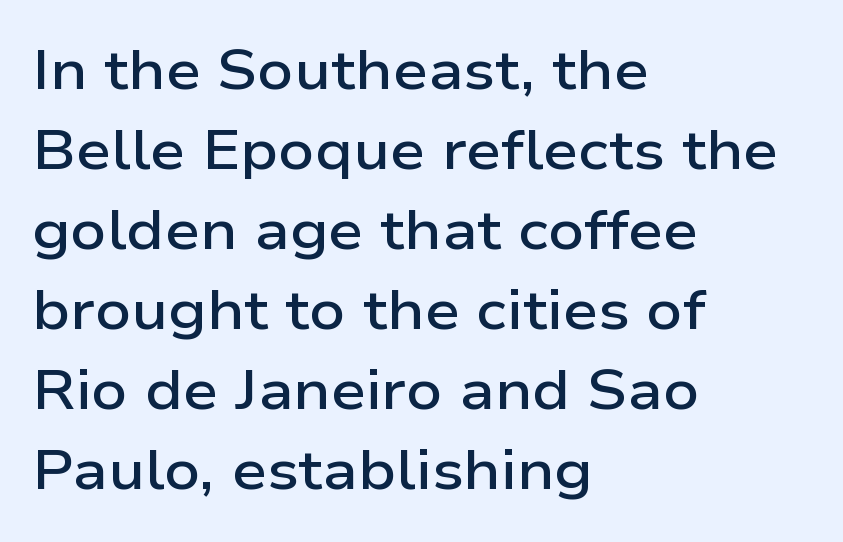
Classification — sans serif. The specimen reads as upright at a glance. The line texture is even and compact thanks to regular tracking. A bit beefed up — I'd call it semibold rather than bold.
